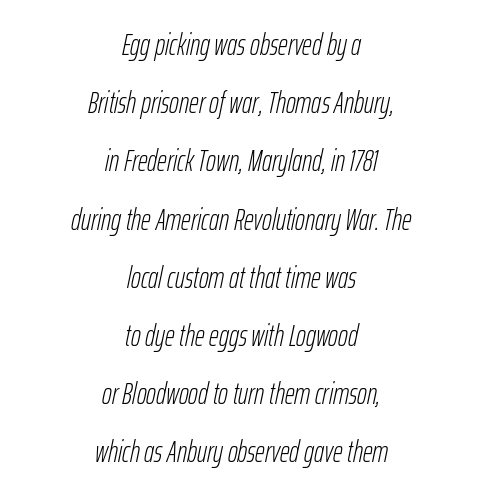
The image shows 30 px light, condensed type, italic (leaning right); set centered, loose line spacing (1.94x), normal letter spacing, not underlined; low stroke contrast and a medium x-height.
